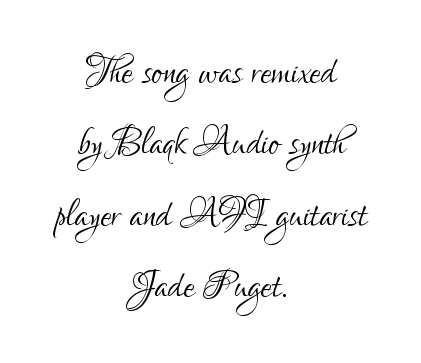
Q: Is the text bold? A: No.
Q: Is the text italic (slanted)? A: Yes.
Q: Is the typeface a serif or a sans-serif typeface? A: Sans-serif.
Q: Is the text underlined? A: No.
Q: How is the paragraph aligned? A: Centered.
Q: Is the spacing between letters normal or unusually wide? A: Normal.
Q: Is the spacing between lines tight, normal or loose? A: Normal.
Q: Width (condensed, normal, or wide)? A: Condensed.
Q: Stroke contrast? A: Low.
Q: x-height? A: Small.
Q: Monospaced? A: No.
